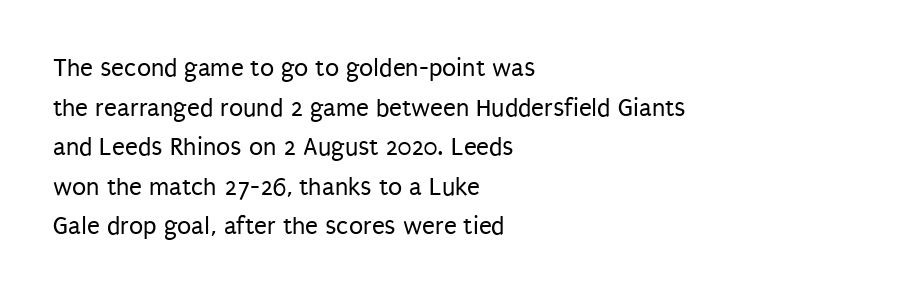
Q: Is the text bold? A: No.
Q: Is the text italic (slanted)? A: No, it is upright.
Q: Is the text underlined? A: No.
Q: How is the paragraph aligned? A: Left-aligned.
Q: Is the spacing between letters normal or unusually wide? A: Normal.
Q: Is the spacing between lines tight, normal or loose? A: Normal.
